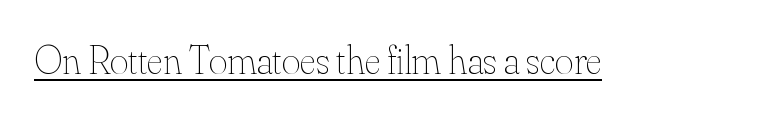
The image shows 40 px thin type, upright; set normal letter spacing, underlined; medium stroke contrast and a small x-height.
